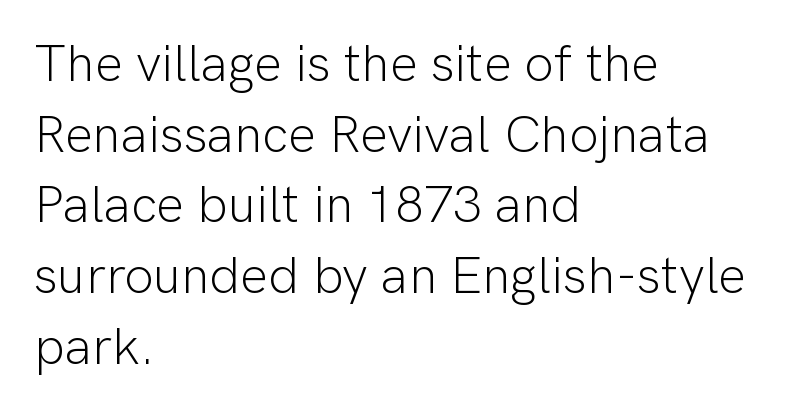
Q: Is the text bold? A: No.
Q: Is the text italic (slanted)? A: No, it is upright.
Q: Is the typeface a serif or a sans-serif typeface? A: Sans-serif.
Q: Is the text underlined? A: No.
Q: How is the paragraph aligned? A: Left-aligned.
Q: Is the spacing between letters normal or unusually wide? A: Normal.
Q: Is the spacing between lines tight, normal or loose? A: Normal.
Q: Width (condensed, normal, or wide)? A: Normal.
Q: Stroke contrast? A: Low.
Q: x-height? A: Medium.
Q: Monospaced? A: No.
